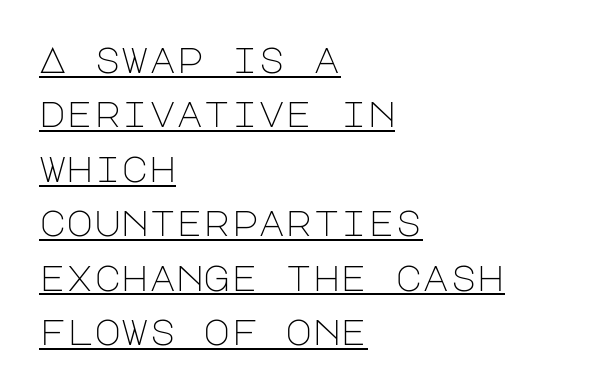
What's the leading like? Ordinary, nothing unusual. Do the letters lean? They stand straight. Horizontally, the lines are justified to the leading edge only. The designer went with a sans here, leaving each stem footless. Does extra space separate the letters? No, they use regular spacing.
